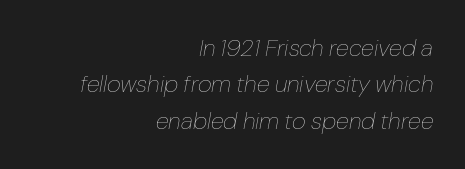
The image shows 24 px text type, italic (leaning right); set right-aligned, normal line spacing (1.52x), normal letter spacing, not underlined.
